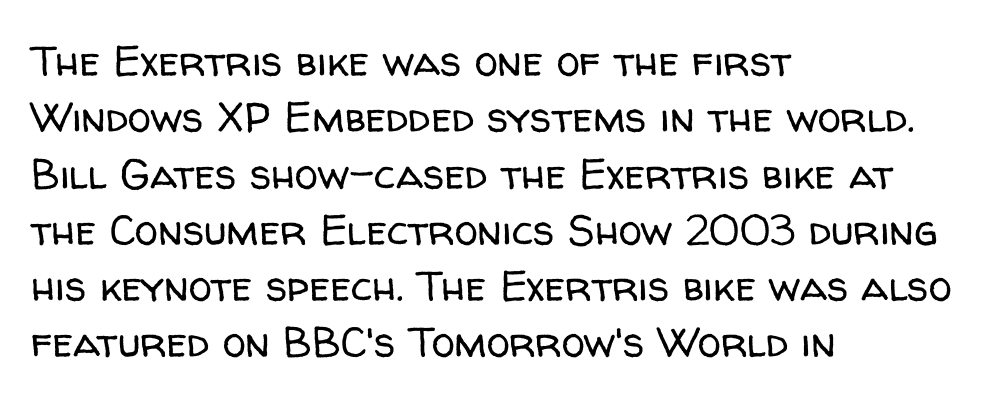
Examine the stroke ends and you'll find no serifs. A typesetter would call this proportional, since set widths differ per character. Lines of text with bare space underneath. In terms of letterspacing, this is plain default setting. One glance says typical: line gaps are just what's usual.
